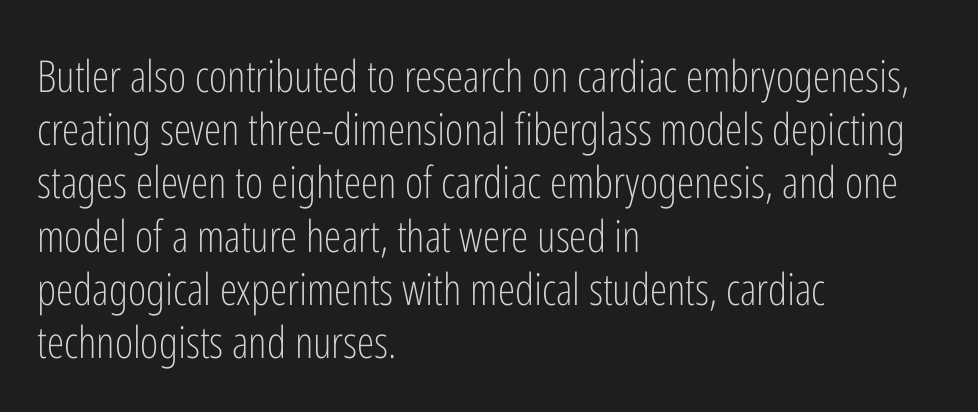
Unbolded letterforms with no extra heft. You can tell it's not italic because the verticals are truly vertical. Anything drawn beneath the words? Only blank space. Font category for this specimen: sans-serif.
